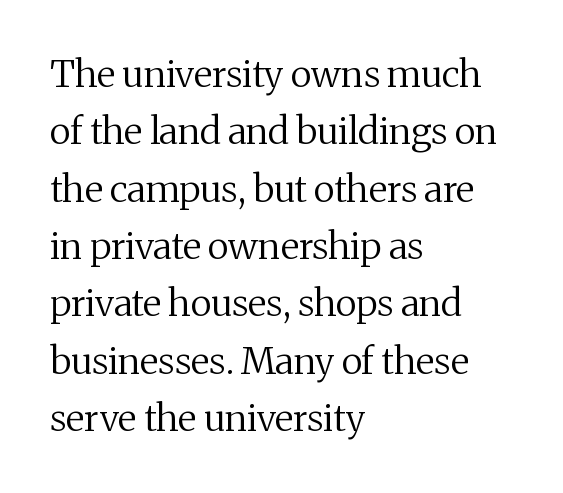
The image shows 37 px regular-weight serif type, upright; set left-aligned, normal line spacing (1.55x), normal letter spacing, not underlined; medium stroke contrast and a medium x-height.
